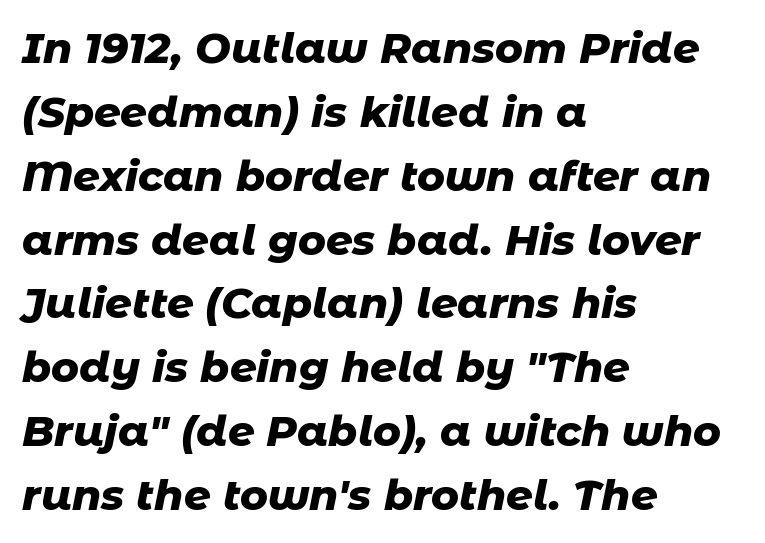
There's an unmistakable incline to the writing here. What's the leading like? Ordinary, nothing unusual. A classic flush-left, rag-right setting is used for this passage. Glyph-to-glyph distance matches everyday printed text.
